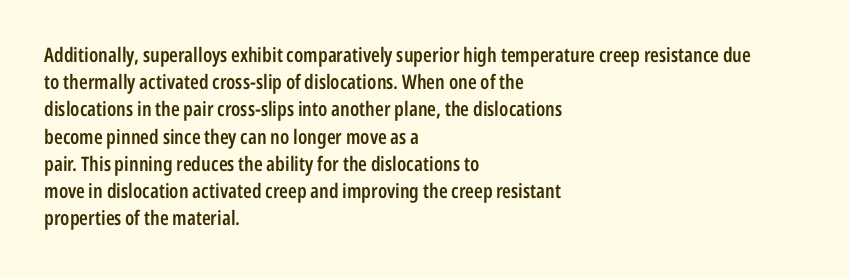
Q: Is the text bold? A: Semi-bold.
Q: Is the text italic (slanted)? A: No, it is upright.
Q: Is the text underlined? A: No.
Q: How is the paragraph aligned? A: Left-aligned.
Q: Is the spacing between letters normal or unusually wide? A: Normal.
Q: Is the spacing between lines tight, normal or loose? A: Normal.
